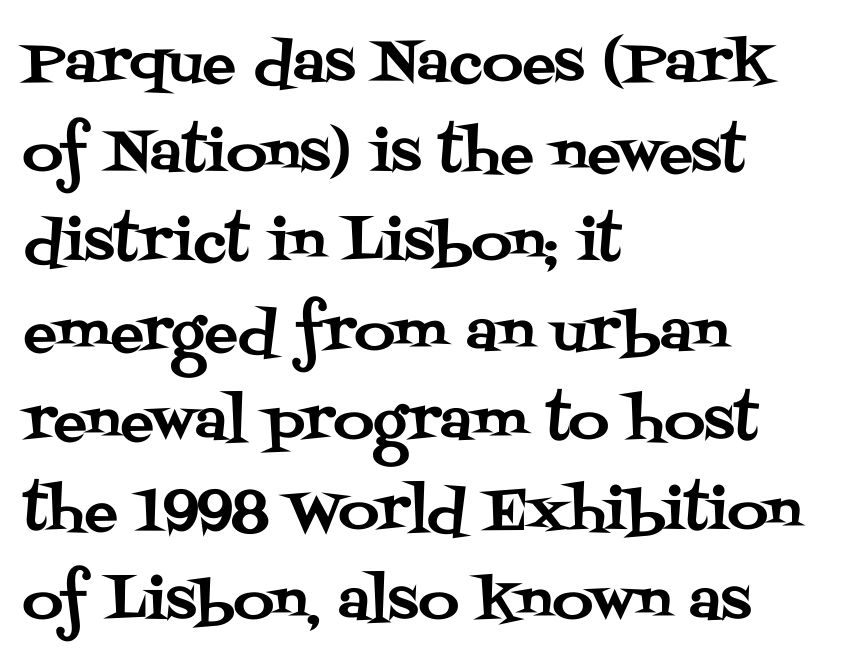
The image shows 56 px serif type, upright; set left-aligned, normal line spacing (1.6x), normal letter spacing, not underlined; medium stroke contrast and a large x-height.
